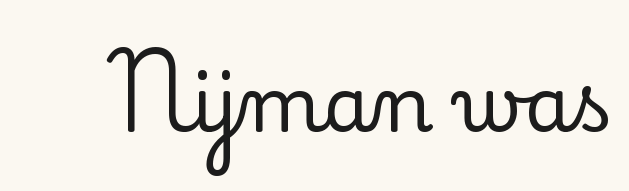
Q: Is the text italic (slanted)? A: No, it is upright.
Q: Is the typeface a serif or a sans-serif typeface? A: Serif.
Q: Is the text underlined? A: No.
Q: Is the spacing between letters normal or unusually wide? A: Normal.
Q: Width (condensed, normal, or wide)? A: Normal.
Q: Stroke contrast? A: Low.
Q: x-height? A: Small.
Q: Monospaced? A: No.
